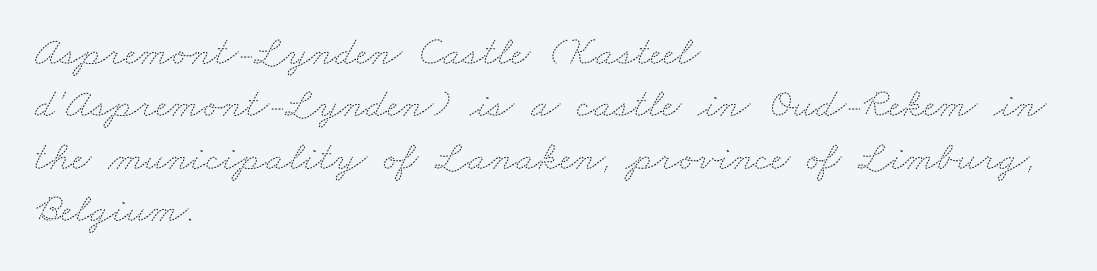
Honestly, there is no underline to notice here at all. A typesetter would call this leading conventional body-copy spacing. If you drew a ruler down the left edge, every line would touch it. The strokes are not fattened; the text isn't bold. This rendering leaves character spacing at its baseline value. Proportional: the letters do not fall into vertical columns.
